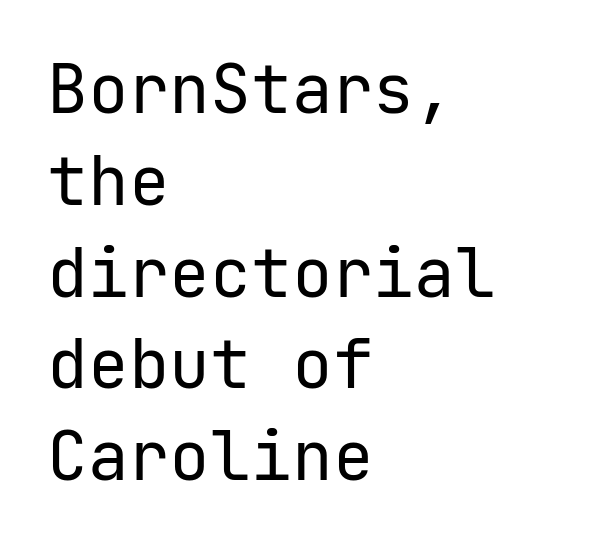
When letters stand straight like this, we call the style roman or upright. The font family rendered here belongs to the sans-serif group. Leading: standard. In CSS terms this would be text-align: left.
